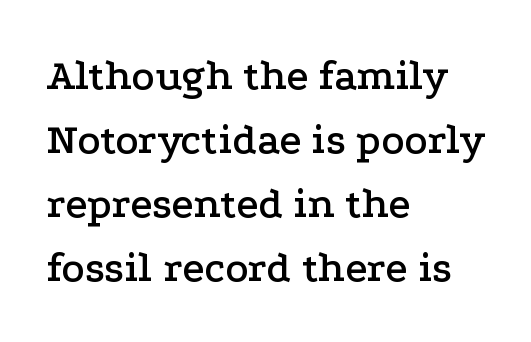
Q: Is the text italic (slanted)? A: No, it is upright.
Q: Is the typeface a serif or a sans-serif typeface? A: Serif.
Q: Is the text underlined? A: No.
Q: How is the paragraph aligned? A: Left-aligned.
Q: Is the spacing between letters normal or unusually wide? A: Normal.
Q: Is the spacing between lines tight, normal or loose? A: Normal.
Q: Width (condensed, normal, or wide)? A: Wide.
Q: Stroke contrast? A: Low.
Q: x-height? A: Medium.
Q: Monospaced? A: No.
